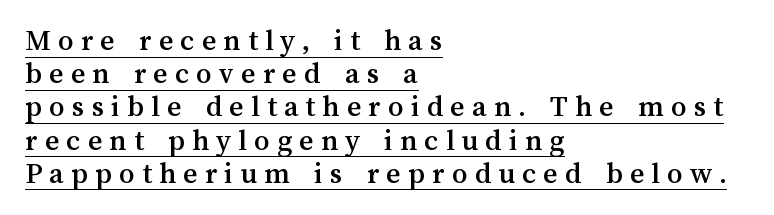
{"italic": "no", "width": "normal", "stroke_contrast": "medium", "x_height": "medium", "monospaced": "no", "underline": "yes", "align": "left", "line_spacing": "tight", "line_spacing_ratio": 1.07, "letter_spacing": "wide", "letter_spacing_em": 0.23, "glyph_px": 31}
